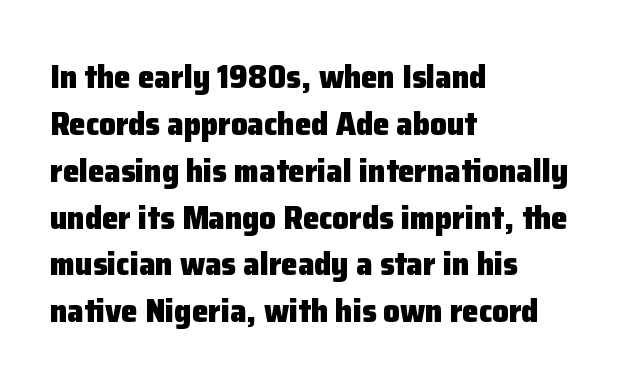
Q: Is the text bold? A: Yes.
Q: Is the text italic (slanted)? A: No, it is upright.
Q: Is the typeface a serif or a sans-serif typeface? A: Sans-serif.
Q: Is the text underlined? A: No.
Q: How is the paragraph aligned? A: Left-aligned.
Q: Is the spacing between letters normal or unusually wide? A: Normal.
Q: Is the spacing between lines tight, normal or loose? A: Normal.
Q: Width (condensed, normal, or wide)? A: Normal.
Q: Stroke contrast? A: Low.
Q: x-height? A: Medium.
Q: Monospaced? A: No.
